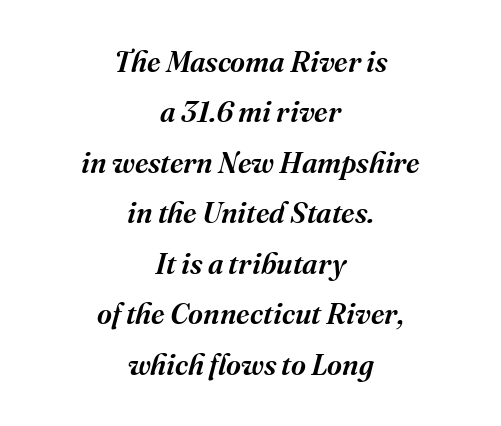
{"serif": "yes", "italic": "yes", "lean": "right", "slant_degrees": 16, "width": "normal", "stroke_contrast": "medium", "x_height": "medium", "monospaced": "no", "underline": "no", "align": "center", "line_spacing_ratio": 1.74, "letter_spacing": "normal", "letter_spacing_em": 0.0, "glyph_px": 29}
